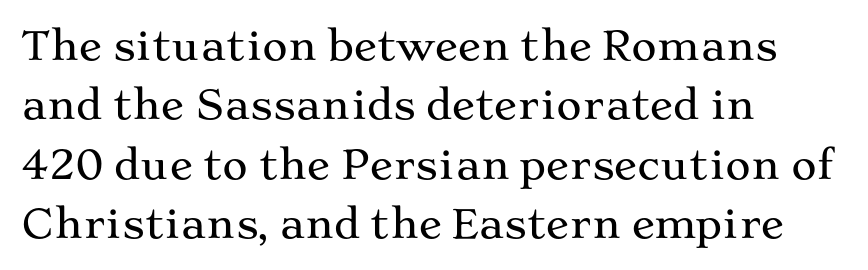
The image shows 39 px wide serif type, upright; set left-aligned, normal line spacing (1.52x), normal letter spacing, not underlined; medium stroke contrast and a medium x-height.
